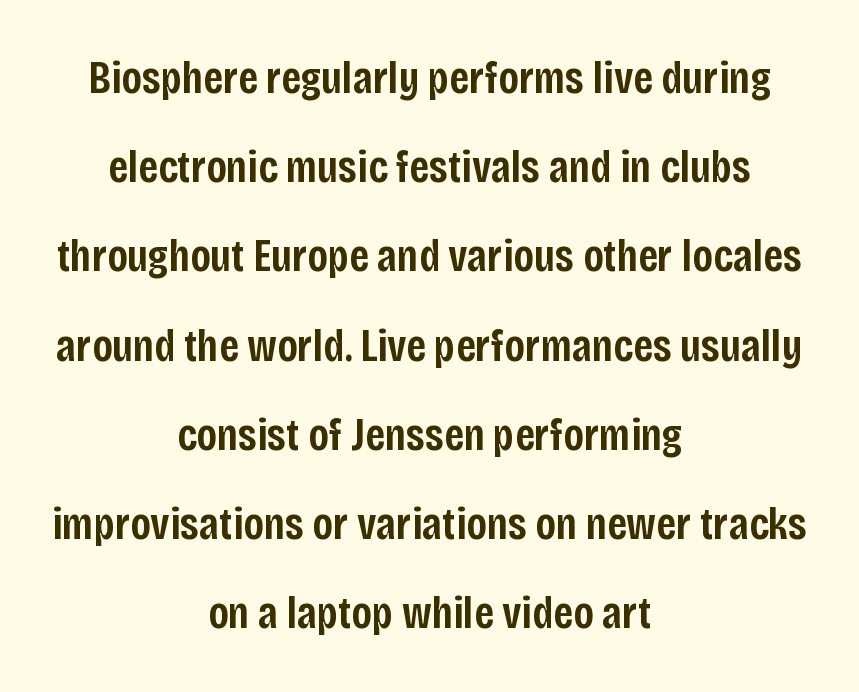
{"serif": "no", "italic": "no", "bold": "semi", "weight": "semibold", "width": "condensed", "stroke_contrast": "low", "x_height": "large", "monospaced": "no", "underline": "no", "align": "center", "line_spacing": "loose", "line_spacing_ratio": 1.94, "letter_spacing": "normal", "letter_spacing_em": 0.0, "glyph_px": 46}
